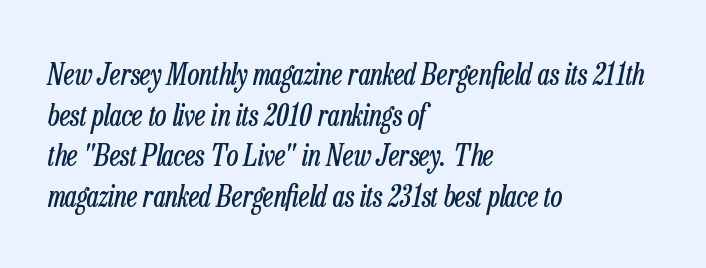
Q: Is the text bold? A: No.
Q: Is the text italic (slanted)? A: Yes, it leans right by about 13 degrees.
Q: Is the text underlined? A: No.
Q: How is the paragraph aligned? A: Left-aligned.
Q: Is the spacing between letters normal or unusually wide? A: Normal.
Q: Is the spacing between lines tight, normal or loose? A: Normal.
Q: Width (condensed, normal, or wide)? A: Condensed.
Q: Stroke contrast? A: Low.
Q: x-height? A: Medium.
Q: Monospaced? A: No.
